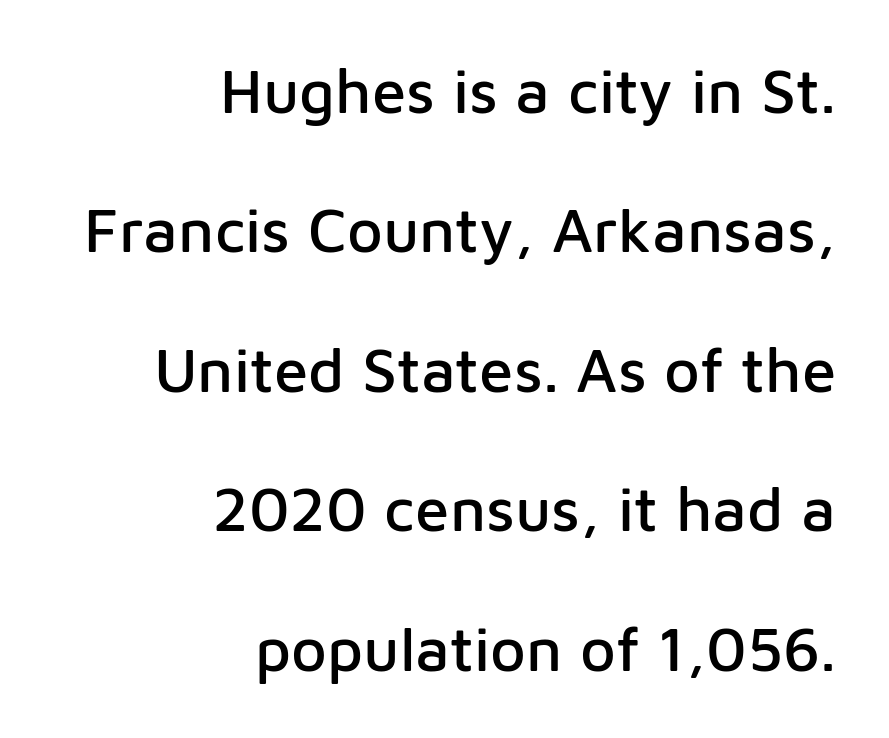
The letters stand straight up with perfectly vertical stems. This rendering leaves character spacing at its baseline value. The leading is generous, giving the passage an open texture. These lines are composed in type without serifs.
